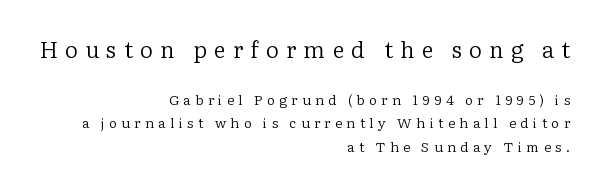
The image shows 23 px text type, upright; set right-aligned, normal line spacing (1.67x), unusually wide letter spacing (+0.31 em), not underlined; the first (top) block is 1.64x larger.
